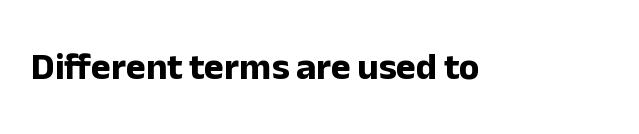
The text was rendered using a sans face with plain stroke endings. A typesetter would call this zero additional tracking. If you drew a line through each stem, it would be perfectly vertical. The rendering uses a bold face; every stroke is thick and dark. Descender tails drop into unmarked territory.
